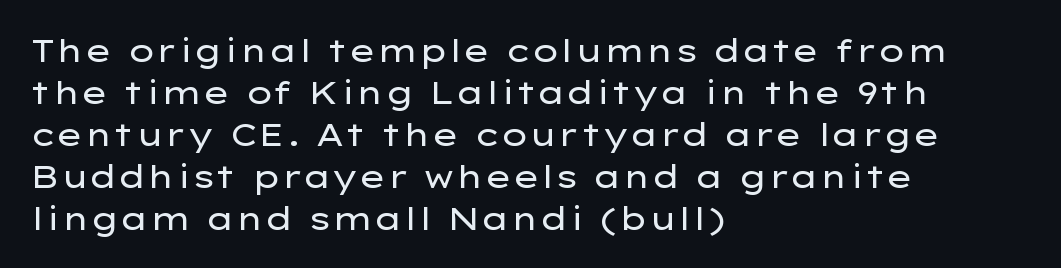
Does extra space separate the letters? No, they use regular spacing. Look at the bottom of the vertical strokes: they stop flat, with no serifs. The face used here is proportionally spaced, like ordinary book or web type. The typesetter chose a ragged-right arrangement here. When letters stand straight like this, we call the style roman or upright.
